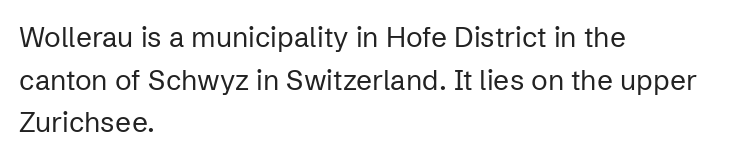
{"serif": "no", "italic": "no", "bold": "no", "weight": "regular", "width": "normal", "stroke_contrast": "low", "x_height": "medium", "monospaced": "no", "underline": "no", "align": "left", "line_spacing": "normal", "line_spacing_ratio": 1.52, "letter_spacing": "normal", "letter_spacing_em": 0.0, "glyph_px": 28}
